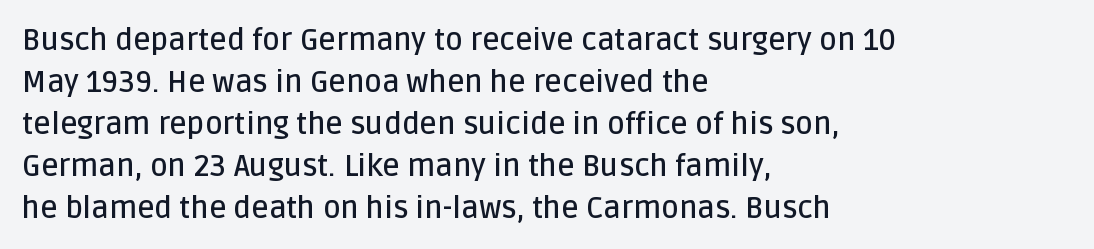
The image shows 30 px semibold sans-serif type, upright; set left-aligned, normal line spacing (1.4x), normal letter spacing, not underlined; low stroke contrast and a large x-height.
